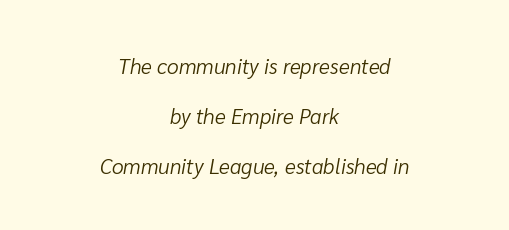
The image shows 21 px text type, italic (leaning right); set centered, loose line spacing (2.37x), normal letter spacing, not underlined.
